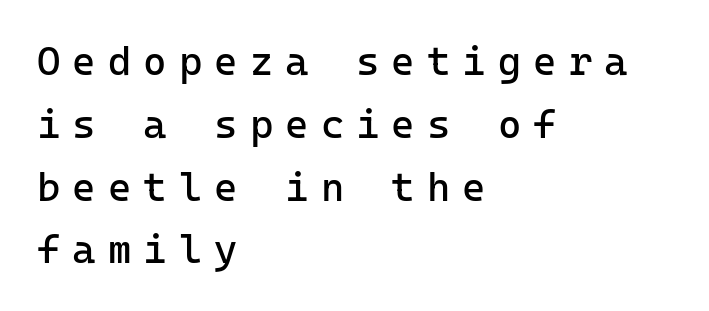
Q: Is the text bold? A: No.
Q: Is the text italic (slanted)? A: No, it is upright.
Q: Is the typeface a serif or a sans-serif typeface? A: Sans-serif.
Q: Is the text underlined? A: No.
Q: How is the paragraph aligned? A: Left-aligned.
Q: Is the spacing between letters normal or unusually wide? A: Unusually wide.
Q: Is the spacing between lines tight, normal or loose? A: Normal.
Q: Width (condensed, normal, or wide)? A: Normal.
Q: Stroke contrast? A: Low.
Q: x-height? A: Medium.
Q: Monospaced? A: Yes.
